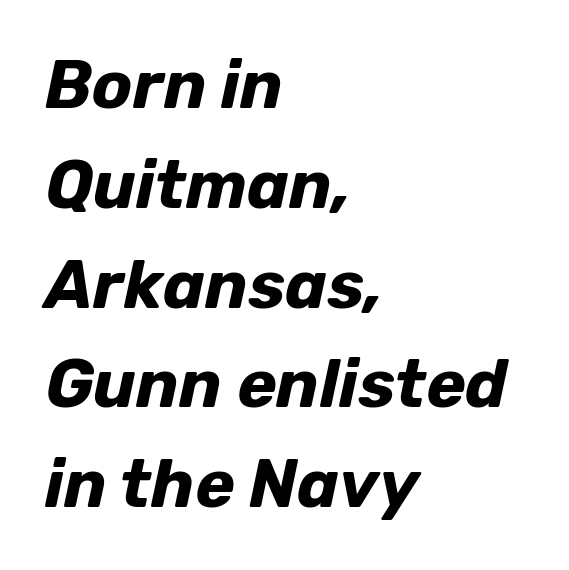
{"italic": "yes", "lean": "right", "slant_degrees": 12, "bold": "yes", "weight": "bold", "width": "normal", "stroke_contrast": "low", "x_height": "medium", "monospaced": "no", "underline": "no", "align": "left", "line_spacing": "normal", "line_spacing_ratio": 1.49, "letter_spacing": "normal", "letter_spacing_em": 0.0, "glyph_px": 67}
